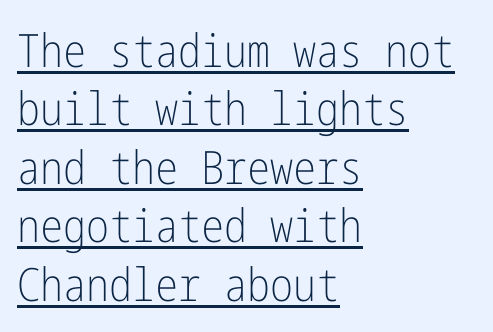
This is roman type, the default non-slanted kind. The passage shown stacks its lines at a standard gap. Underline: present. Words appear dense and cohesive because spacing is normal.
